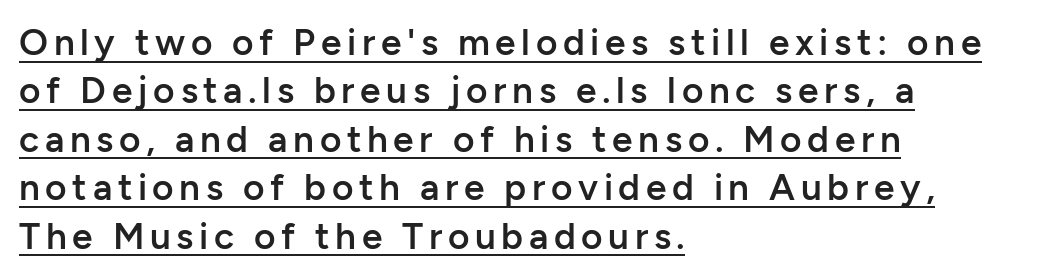
Q: Is the text bold? A: Semi-bold.
Q: Is the text italic (slanted)? A: No, it is upright.
Q: Is the typeface a serif or a sans-serif typeface? A: Sans-serif.
Q: Is the text underlined? A: Yes.
Q: How is the paragraph aligned? A: Left-aligned.
Q: Is the spacing between lines tight, normal or loose? A: Normal.
Q: Width (condensed, normal, or wide)? A: Normal.
Q: Stroke contrast? A: Low.
Q: x-height? A: Medium.
Q: Monospaced? A: No.
